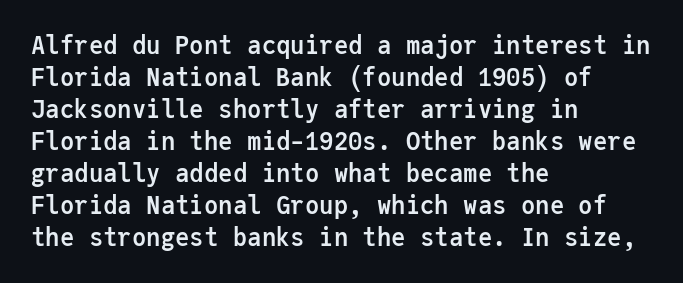
The image shows 24 px bold type, upright; set left-aligned, normal line spacing (1.33x), normal letter spacing, not underlined.
